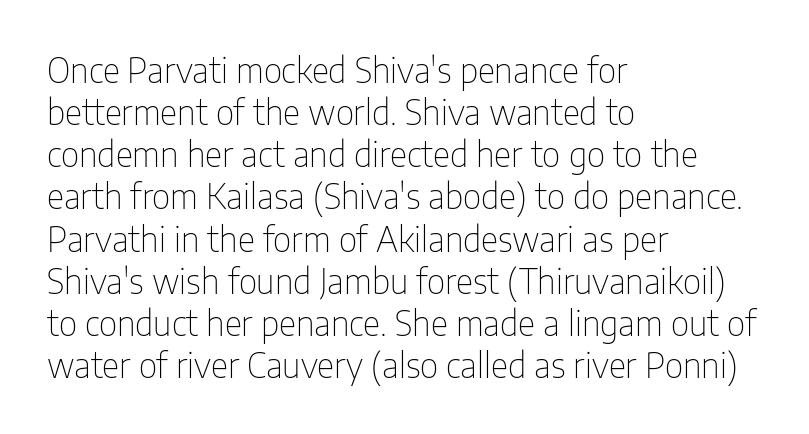
The compositor pushed each line to the left boundary. Looks like regular typesetting: each glyph gets only the width it needs. The text was rendered using a sans face with plain stroke endings. The font's upright variant was chosen for this text. Unbolded letterforms with no extra heft.
